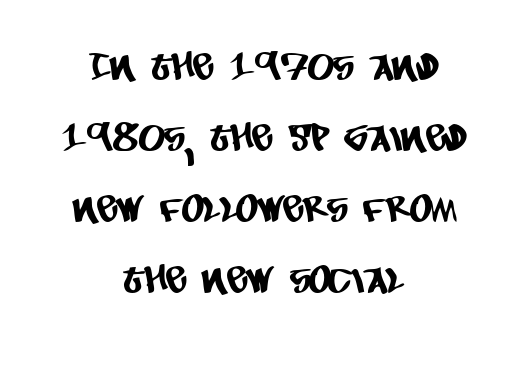
{"serif": "no", "width": "condensed", "stroke_contrast": "low", "x_height": "large", "monospaced": "no", "underline": "no", "align": "center", "line_spacing_ratio": 1.87, "letter_spacing": "normal", "letter_spacing_em": 0.0, "glyph_px": 38}
